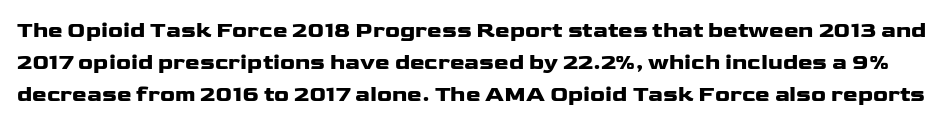
Q: Is the text bold? A: Yes.
Q: Is the text italic (slanted)? A: No, it is upright.
Q: Is the text underlined? A: No.
Q: Is the spacing between letters normal or unusually wide? A: Normal.
Q: Is the spacing between lines tight, normal or loose? A: Normal.
